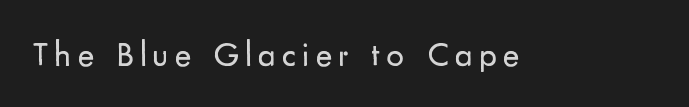
Q: Is the text bold? A: No.
Q: Is the text italic (slanted)? A: No, it is upright.
Q: Is the typeface a serif or a sans-serif typeface? A: Sans-serif.
Q: Is the text underlined? A: No.
Q: Width (condensed, normal, or wide)? A: Normal.
Q: Stroke contrast? A: Low.
Q: x-height? A: Small.
Q: Monospaced? A: No.
